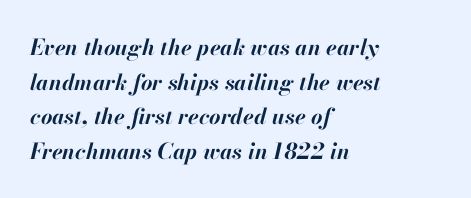
{"italic": "yes", "lean": "right", "slant_degrees": 13, "bold": "yes", "underline": "no", "align": "left", "line_spacing": "normal", "line_spacing_ratio": 1.57, "letter_spacing": "normal", "letter_spacing_em": 0.0, "glyph_px": 22}
